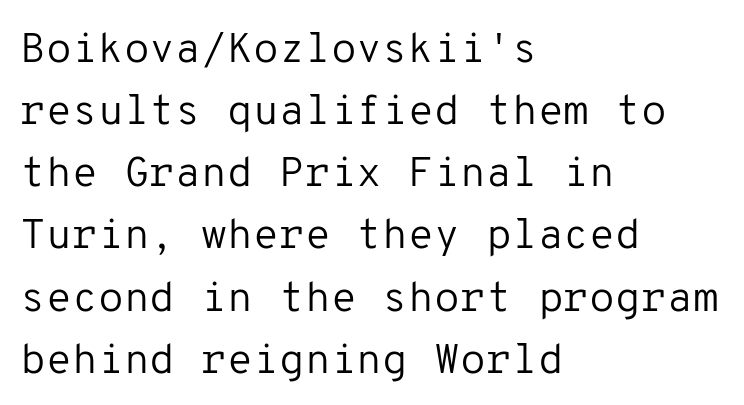
{"serif": "no", "italic": "no", "bold": "no", "weight": "regular", "width": "normal", "stroke_contrast": "low", "x_height": "medium", "monospaced": "yes", "underline": "no", "align": "left", "line_spacing": "normal", "line_spacing_ratio": 1.48, "letter_spacing": "normal", "letter_spacing_em": 0.0, "glyph_px": 42}
